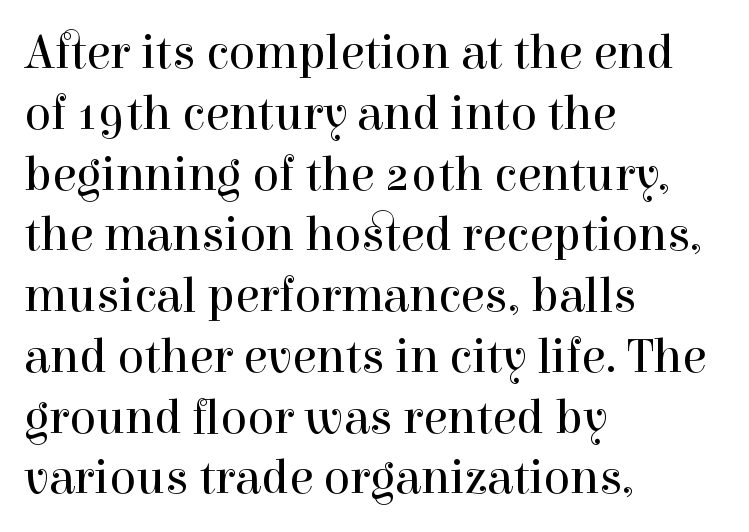
Q: Is the text bold? A: No.
Q: Is the text italic (slanted)? A: No, it is upright.
Q: Is the typeface a serif or a sans-serif typeface? A: Serif.
Q: Is the text underlined? A: No.
Q: How is the paragraph aligned? A: Left-aligned.
Q: Is the spacing between letters normal or unusually wide? A: Normal.
Q: Width (condensed, normal, or wide)? A: Normal.
Q: x-height? A: Medium.
Q: Monospaced? A: No.
